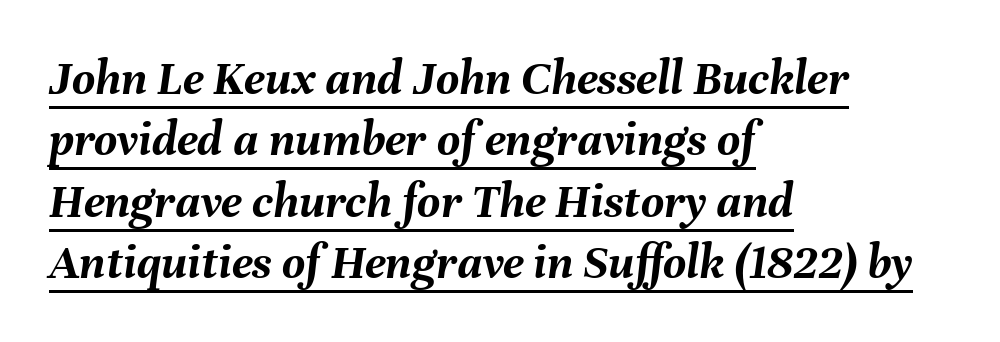
Beneath each row of characters lies a ruled line. Note the varied advance widths — an 'i' is clearly narrower than an 'm'. I'd describe the lettering as bold — thick and assertive. Every row of glyphs begins at an identical x-position on the left.
